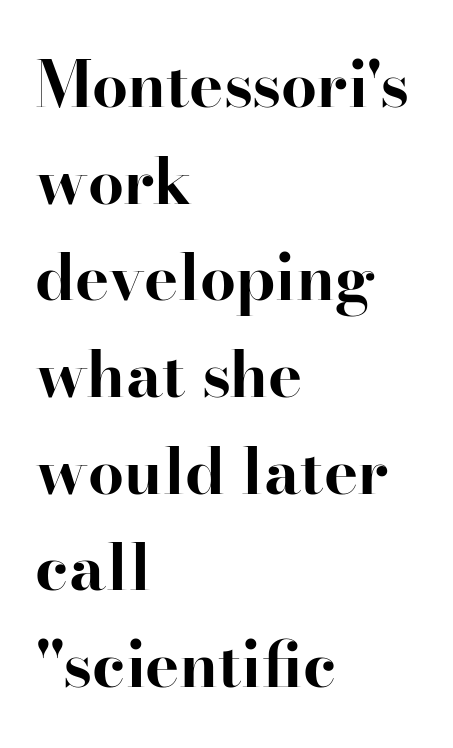
The image shows 64 px bold serif type, upright; set left-aligned, normal line spacing (1.51x), normal letter spacing, not underlined; high stroke contrast and a small x-height.
